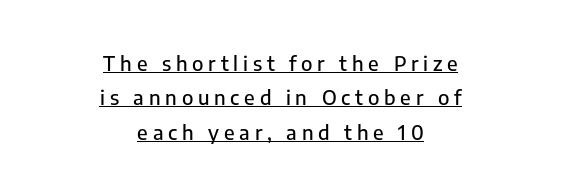
Q: Is the text italic (slanted)? A: No, it is upright.
Q: Is the text underlined? A: Yes.
Q: How is the paragraph aligned? A: Centered.
Q: Is the spacing between letters normal or unusually wide? A: Unusually wide.
